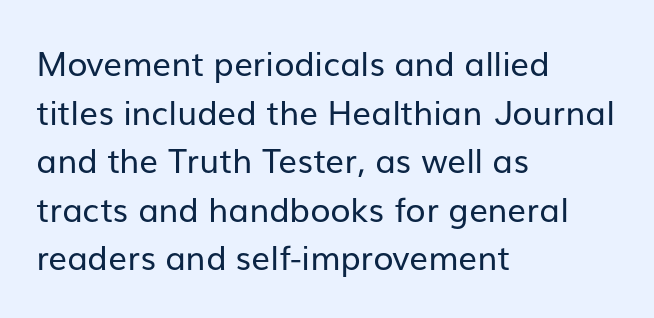
You can tell it's not italic because the verticals are truly vertical. On a weight scale, this lands at 450 or below. This rendering leaves character spacing at its baseline value. The letters advance in unequal steps, a hallmark of proportional type. Does the leading feel generous? No, just average.
